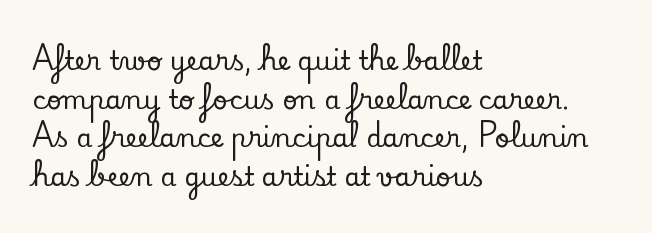
{"italic": "no", "underline": "no", "align": "left", "line_spacing": "normal", "line_spacing_ratio": 1.49, "letter_spacing": "normal", "letter_spacing_em": 0.0, "glyph_px": 26}
